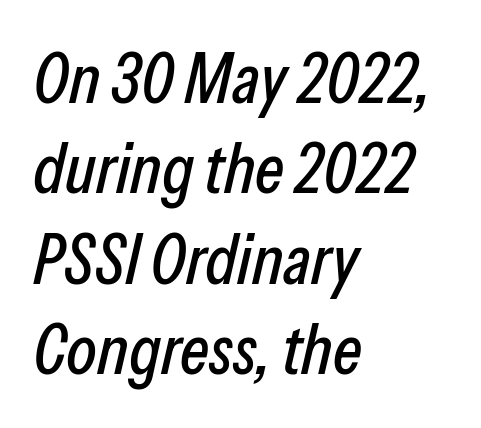
The image shows 70 px condensed type, italic (leaning right); set left-aligned, normal line spacing (1.29x), normal letter spacing, not underlined; low stroke contrast and a medium x-height.
